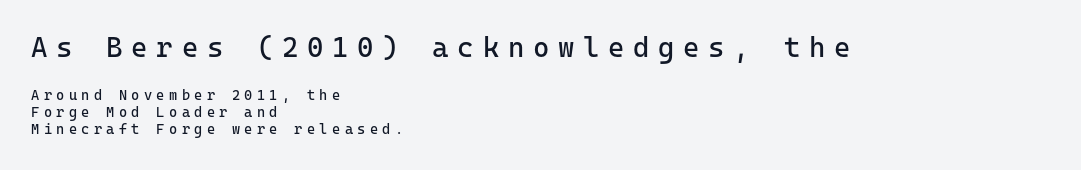
The face used here is monospaced, like something from a code editor. The upper block of text is set noticeably larger than the block beneath it. Typographically, this falls in the sans-serif category. Observe the wide spacing: letters keep a clear distance from each other.
